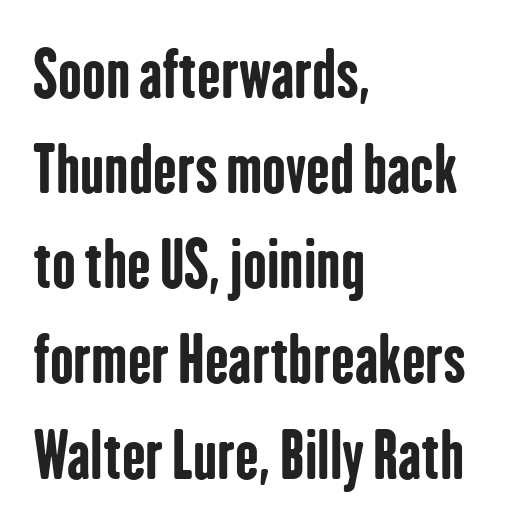
The image shows 63 px bold, condensed sans-serif type, upright; set left-aligned, normal line spacing (1.51x), normal letter spacing, not underlined; low stroke contrast and a medium x-height.
